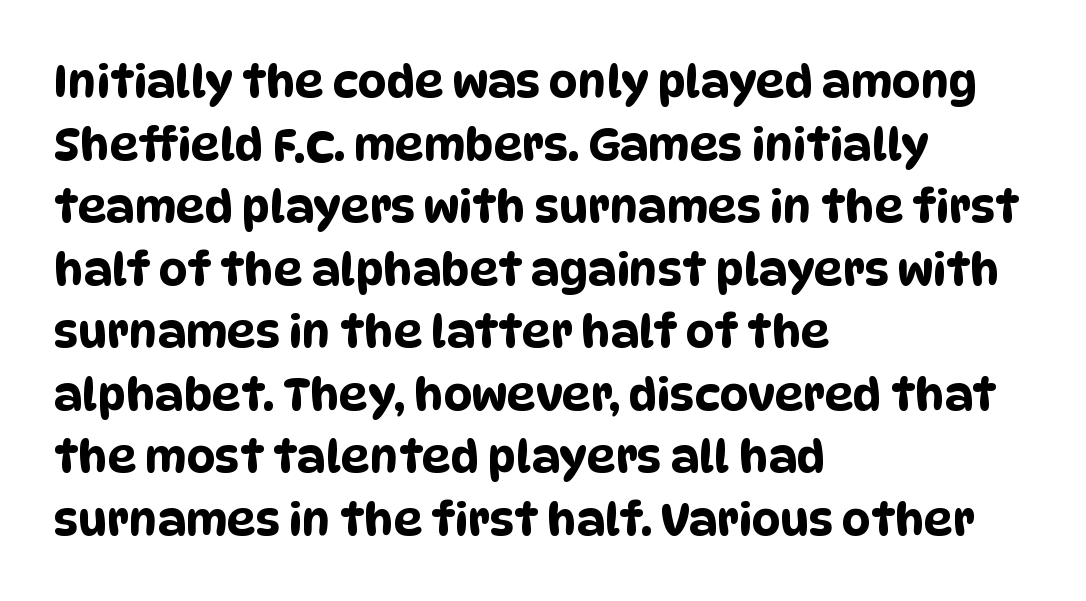
The image shows 45 px condensed sans-serif type; set left-aligned, normal line spacing (1.39x), normal letter spacing, not underlined; low stroke contrast and a large x-height.
